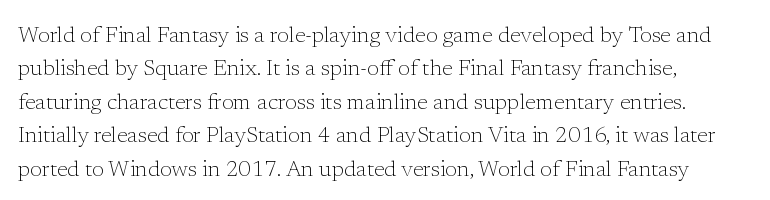
The image shows 22 px text type, upright; set left-aligned, normal line spacing (1.52x), normal letter spacing, not underlined.
